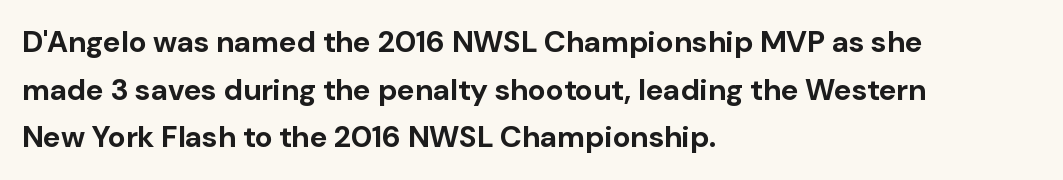
{"serif": "no", "italic": "no", "bold": "yes", "weight": "bold", "width": "normal", "stroke_contrast": "low", "x_height": "medium", "monospaced": "no", "underline": "no", "align": "left", "line_spacing": "normal", "line_spacing_ratio": 1.59, "letter_spacing": "normal", "letter_spacing_em": 0.0, "glyph_px": 30}
